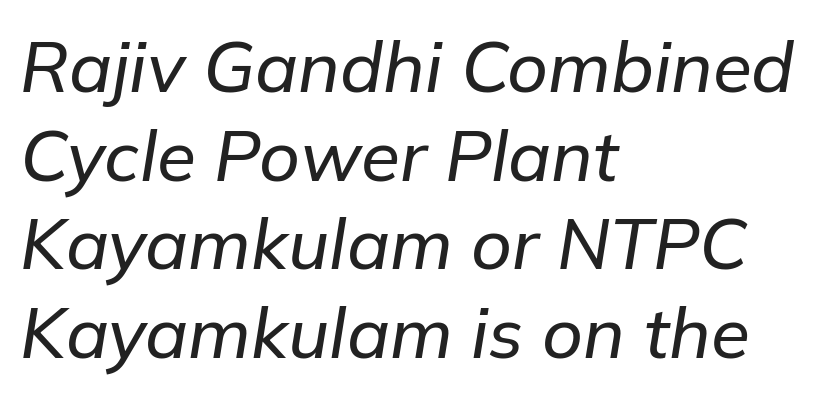
The image shows 71 px text type, italic (leaning right); set left-aligned, normal line spacing (1.25x), normal letter spacing, not underlined; low stroke contrast and a medium x-height.
